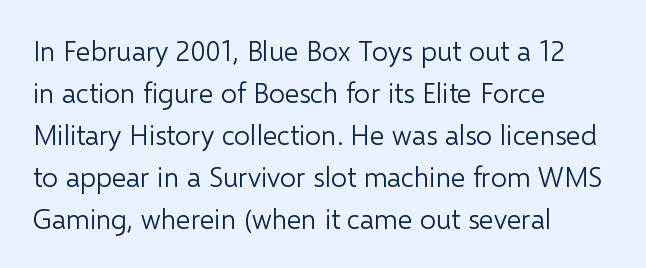
Q: Is the text bold? A: No.
Q: Is the text italic (slanted)? A: No, it is upright.
Q: Is the typeface a serif or a sans-serif typeface? A: Sans-serif.
Q: Is the text underlined? A: No.
Q: How is the paragraph aligned? A: Left-aligned.
Q: Is the spacing between letters normal or unusually wide? A: Normal.
Q: Is the spacing between lines tight, normal or loose? A: Normal.
Q: Width (condensed, normal, or wide)? A: Normal.
Q: Stroke contrast? A: Low.
Q: x-height? A: Medium.
Q: Monospaced? A: No.
